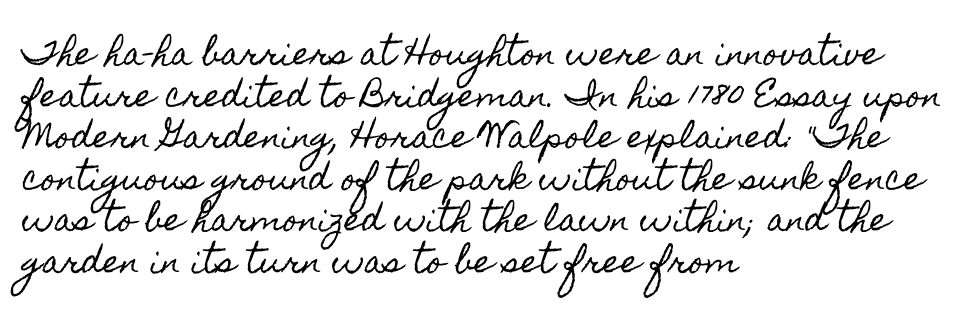
Q: Is the text italic (slanted)? A: Yes.
Q: Is the text underlined? A: No.
Q: How is the paragraph aligned? A: Left-aligned.
Q: Is the spacing between letters normal or unusually wide? A: Normal.
Q: Is the spacing between lines tight, normal or loose? A: Normal.
Q: Width (condensed, normal, or wide)? A: Condensed.
Q: x-height? A: Small.
Q: Monospaced? A: No.
